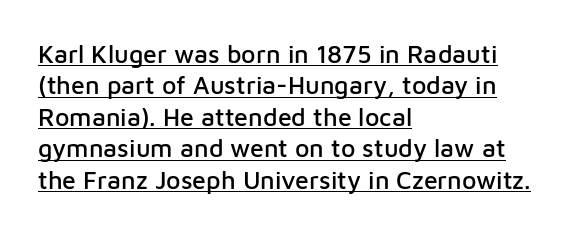
Typeset ragged right — the left edge is the straight one. The block of text has a typical density, with ordinary space between rows. This sample uses plain, unmodified letter spacing. The letters stand upright; this is a roman face. Notice how a bar underscores the lettering throughout.
